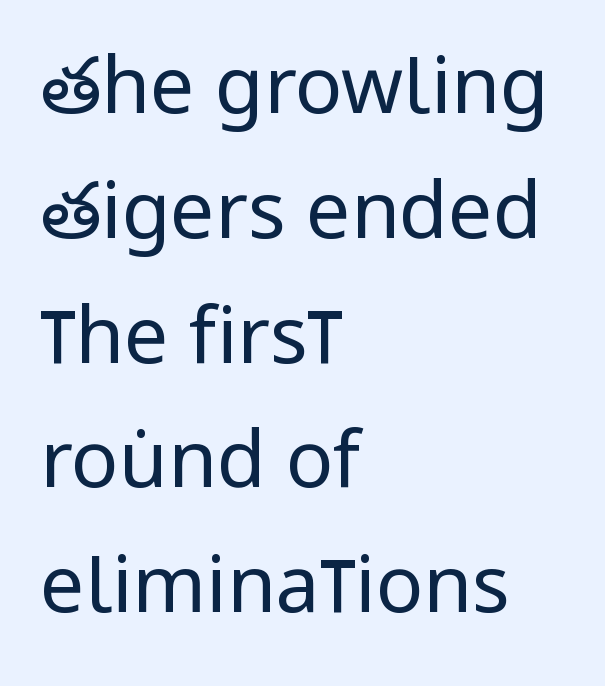
Q: Is the text bold? A: No.
Q: Is the text italic (slanted)? A: No, it is upright.
Q: Is the typeface a serif or a sans-serif typeface? A: Sans-serif.
Q: Is the text underlined? A: No.
Q: How is the paragraph aligned? A: Left-aligned.
Q: Is the spacing between letters normal or unusually wide? A: Normal.
Q: Is the spacing between lines tight, normal or loose? A: Normal.
Q: Width (condensed, normal, or wide)? A: Condensed.
Q: Stroke contrast? A: Low.
Q: x-height? A: Large.
Q: Monospaced? A: No.
